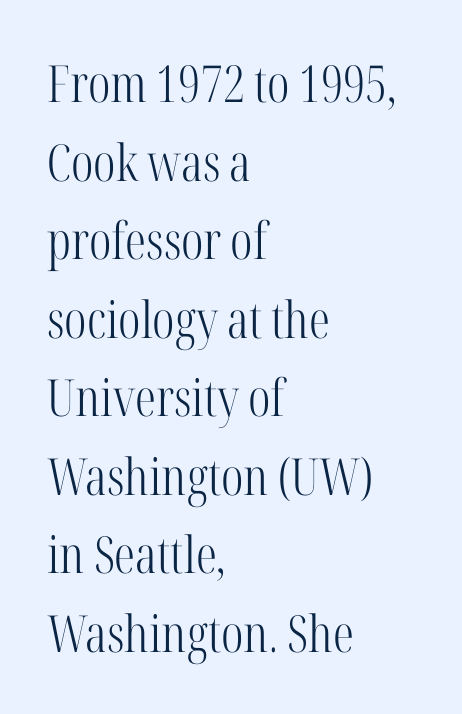
Descender tails drop into unmarked territory. Standard letterfit; no display-style spreading of the glyphs. The rendering anchors every line to the left-hand side. Leading: standard.
